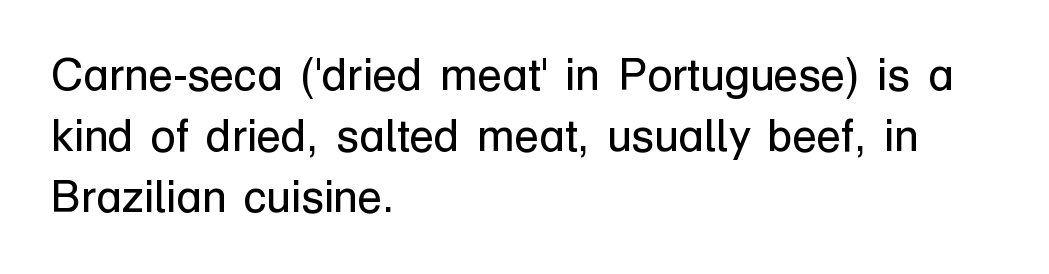
The image shows 45 px regular-weight sans-serif type, upright; set left-aligned, normal line spacing (1.36x), normal letter spacing, not underlined; low stroke contrast and a medium x-height.
